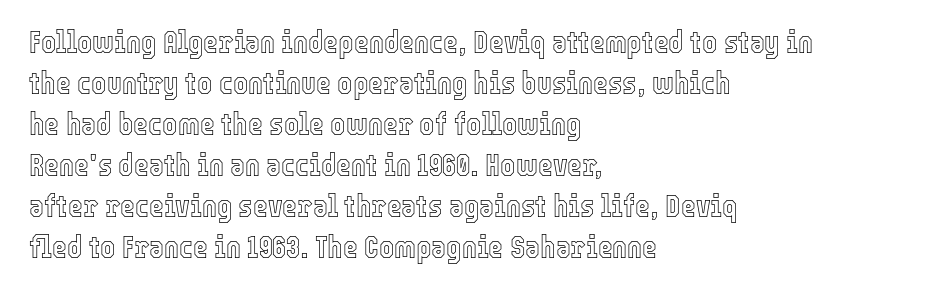
The image shows 32 px condensed type, upright; set left-aligned, normal line spacing (1.28x), normal letter spacing, not underlined; a medium x-height.
